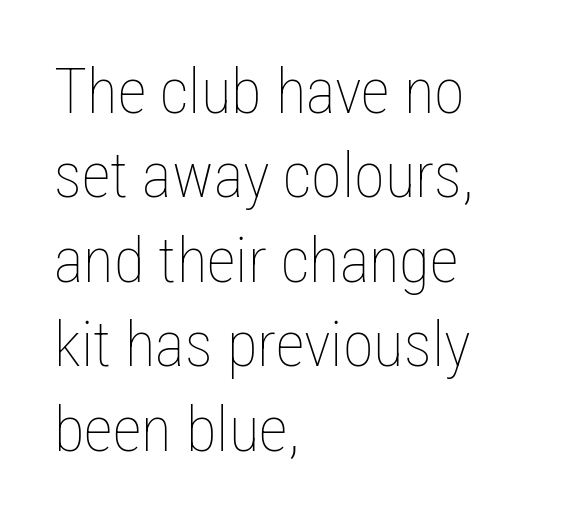
Q: Is the text bold? A: No.
Q: Is the text italic (slanted)? A: No, it is upright.
Q: Is the text underlined? A: No.
Q: How is the paragraph aligned? A: Left-aligned.
Q: Is the spacing between letters normal or unusually wide? A: Normal.
Q: Is the spacing between lines tight, normal or loose? A: Normal.
Q: Width (condensed, normal, or wide)? A: Condensed.
Q: Stroke contrast? A: Low.
Q: x-height? A: Medium.
Q: Monospaced? A: No.
